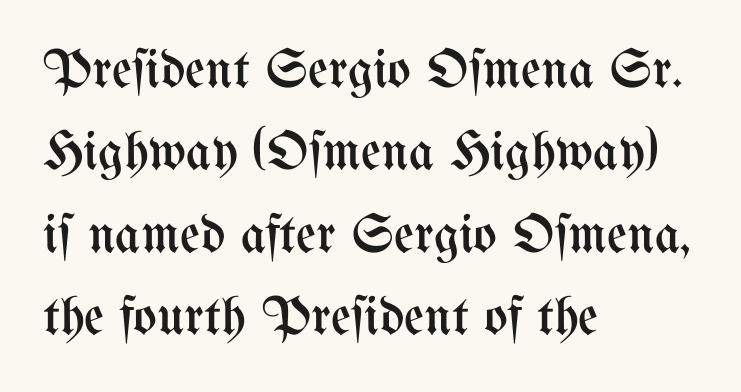
{"italic": "no", "bold": "no", "weight": "regular", "width": "condensed", "stroke_contrast": "medium", "x_height": "medium", "monospaced": "no", "underline": "no", "align": "left", "line_spacing": "normal", "line_spacing_ratio": 1.5, "letter_spacing": "normal", "letter_spacing_em": 0.0, "glyph_px": 55}
